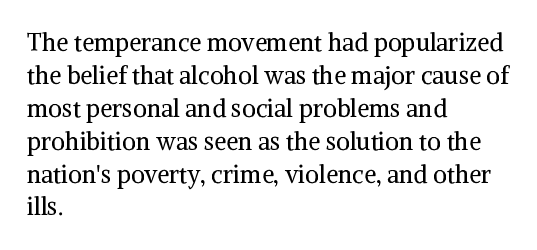
Q: Is the text bold? A: No.
Q: Is the text italic (slanted)? A: No, it is upright.
Q: Is the text underlined? A: No.
Q: How is the paragraph aligned? A: Left-aligned.
Q: Is the spacing between letters normal or unusually wide? A: Normal.
Q: Is the spacing between lines tight, normal or loose? A: Normal.
